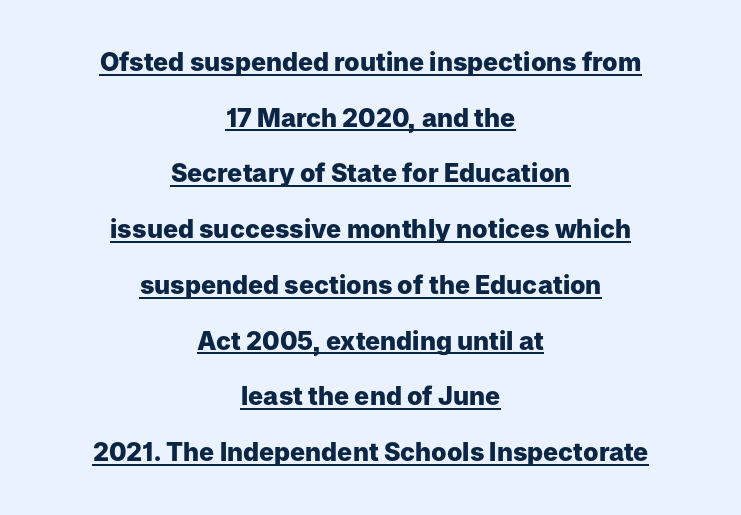
{"italic": "no", "bold": "yes", "underline": "yes", "align": "center", "line_spacing": "loose", "line_spacing_ratio": 2.23, "letter_spacing": "normal", "letter_spacing_em": 0.0, "glyph_px": 25}
